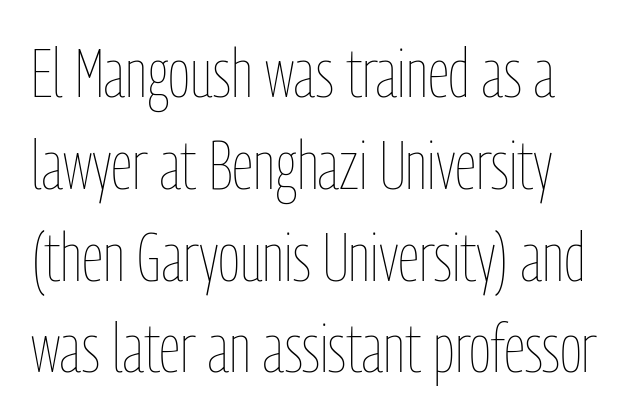
Q: Is the text bold? A: No.
Q: Is the text italic (slanted)? A: No, it is upright.
Q: Is the text underlined? A: No.
Q: Is the spacing between letters normal or unusually wide? A: Normal.
Q: Is the spacing between lines tight, normal or loose? A: Normal.
Q: Width (condensed, normal, or wide)? A: Condensed.
Q: Stroke contrast? A: Low.
Q: x-height? A: Medium.
Q: Monospaced? A: No.
